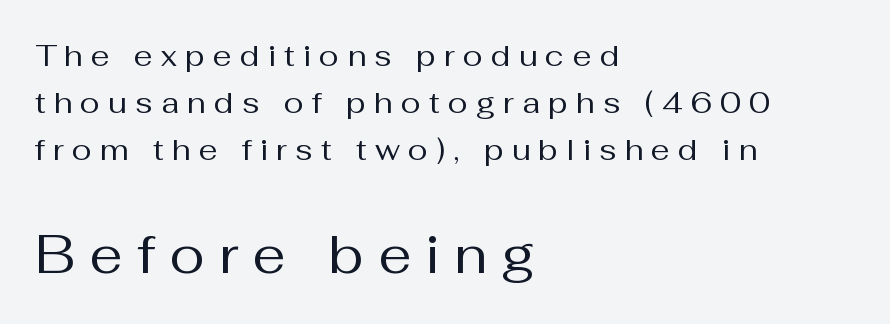
Q: Is the text bold? A: No.
Q: Is the text italic (slanted)? A: No, it is upright.
Q: Is the typeface a serif or a sans-serif typeface? A: Sans-serif.
Q: Is the text underlined? A: No.
Q: How is the paragraph aligned? A: Left-aligned.
Q: Is the spacing between letters normal or unusually wide? A: Unusually wide.
Q: Is the spacing between lines tight, normal or loose? A: Normal.
Q: Which block of text is set in a larger size, the first (top) or the second (bottom)? A: The second (bottom) one.
Q: Width (condensed, normal, or wide)? A: Normal.
Q: Stroke contrast? A: Medium.
Q: x-height? A: Medium.
Q: Monospaced? A: No.
